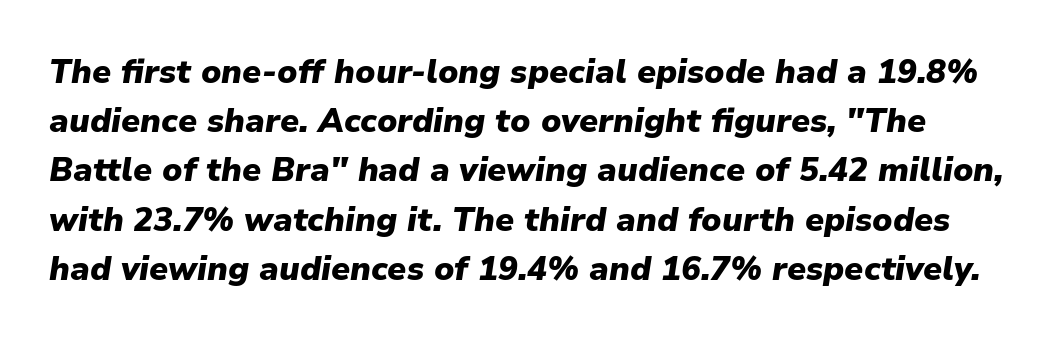
{"italic": "yes", "lean": "right", "slant_degrees": 9, "bold": "yes", "weight": "heavy", "width": "normal", "stroke_contrast": "low", "x_height": "medium", "monospaced": "no", "underline": "no", "line_spacing": "normal", "line_spacing_ratio": 1.49, "letter_spacing": "normal", "letter_spacing_em": 0.0, "glyph_px": 33}
